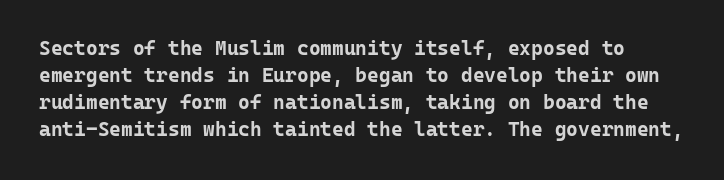
The image shows 20 px bold type, upright; set normal line spacing (1.35x), normal letter spacing, not underlined.
